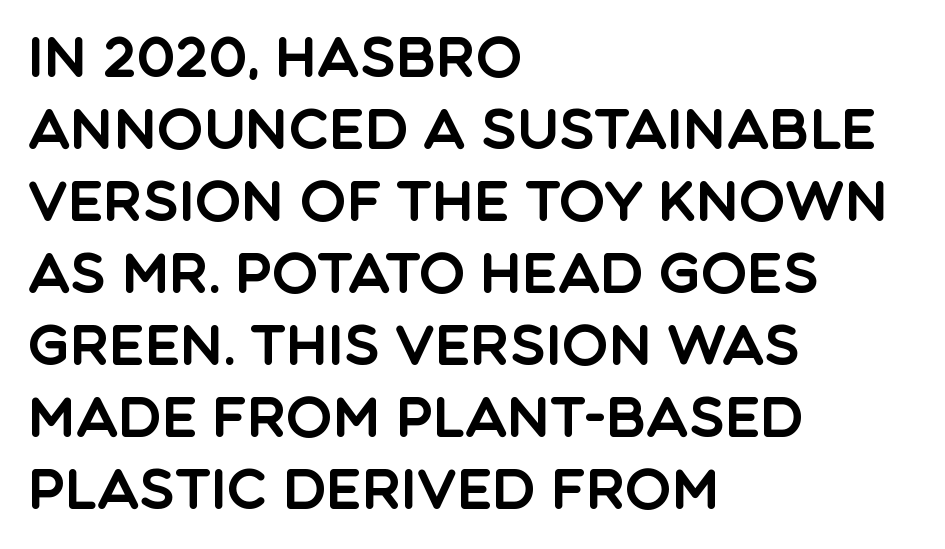
The rendering anchors every line to the left-hand side. Note the varied advance widths — an 'i' is clearly narrower than an 'm'. Normally led — the rows are evenly, conventionally spaced. If you drew a line through each stem, it would be perfectly vertical.
